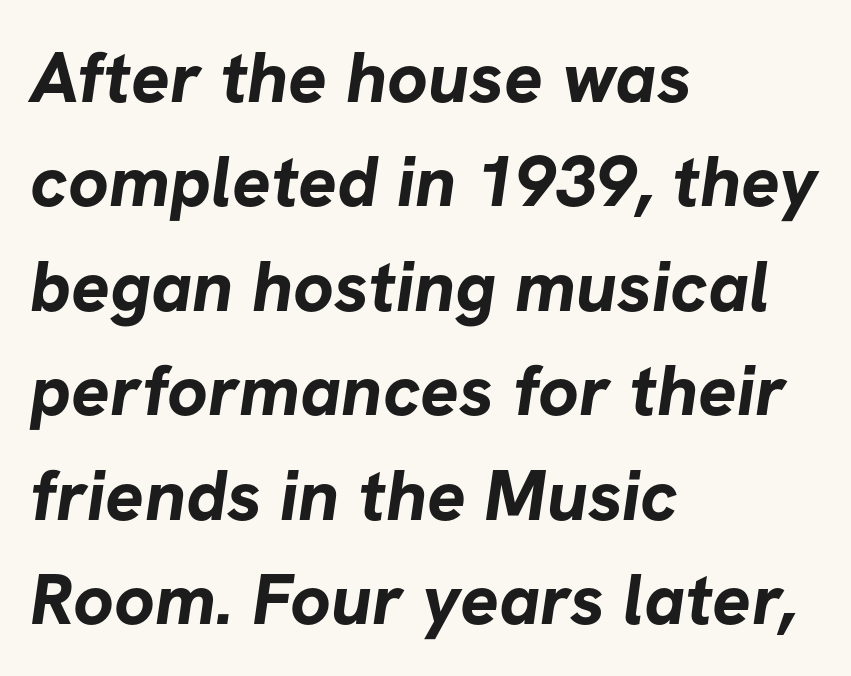
Tracking here is standard; glyphs follow each other at the usual distance. The setting favours the left margin, as ordinary paragraphs usually do. The string is rendered with underlining switched off. The letters advance in unequal steps, a hallmark of proportional type. Stroke thickness is high; the sample reads as a true bold. Regular leading.
